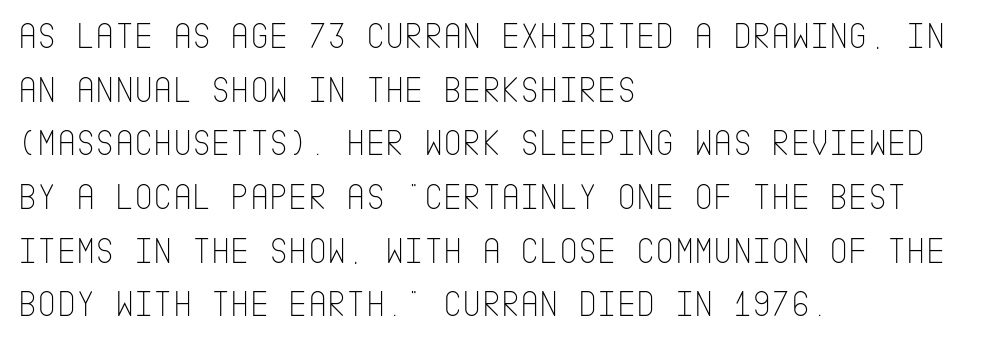
{"serif": "no", "italic": "no", "bold": "no", "weight": "thin", "width": "condensed", "stroke_contrast": "low", "x_height": "large", "underline": "no", "align": "left", "line_spacing": "normal", "line_spacing_ratio": 1.45, "letter_spacing": "normal", "letter_spacing_em": 0.0, "glyph_px": 37}
